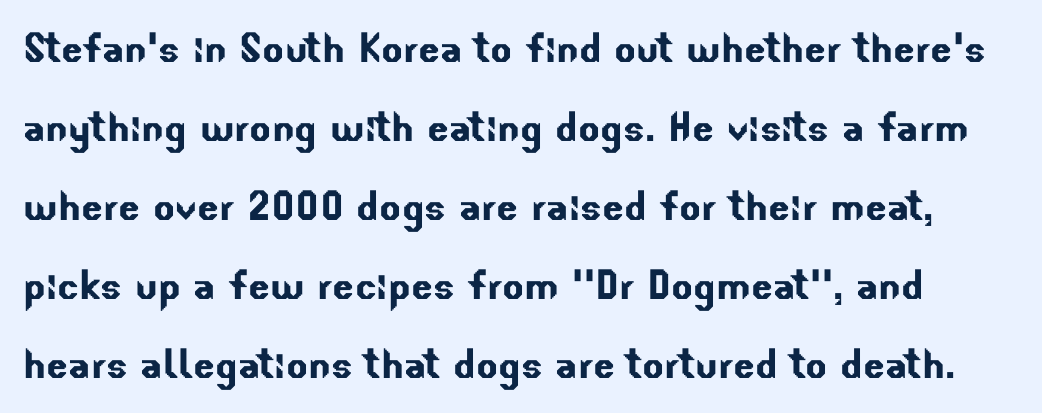
The image shows 51 px sans-serif type; set normal line spacing (1.55x), normal letter spacing, not underlined; low stroke contrast and a small x-height.
